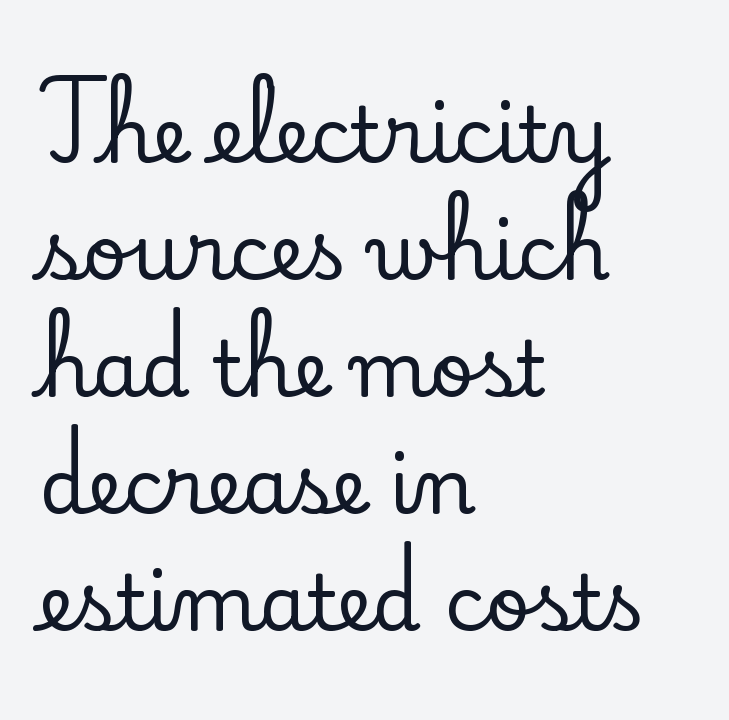
{"serif": "yes", "italic": "no", "width": "normal", "stroke_contrast": "low", "x_height": "small", "monospaced": "no", "underline": "no", "align": "left", "line_spacing": "normal", "line_spacing_ratio": 1.52, "letter_spacing": "normal", "letter_spacing_em": 0.0, "glyph_px": 77}
